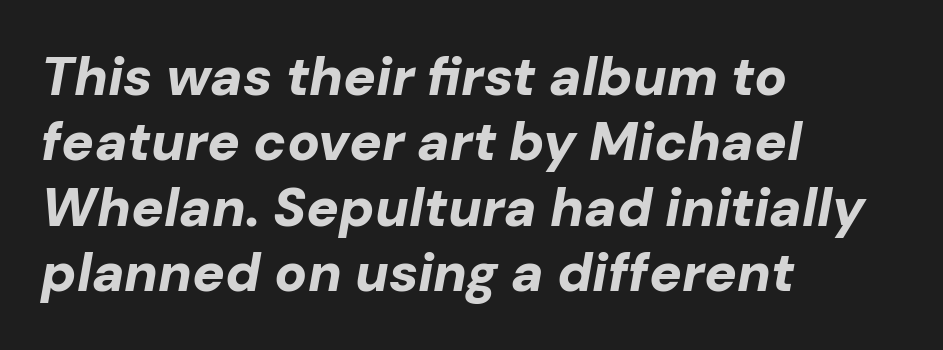
Each letter keeps its own natural width here, so spacing adapts to shape. When letters slant like this, we call the style italic. Nothing unusual about the tracking: characters are spaced as the font intends. Set as a true bold cut, around the 700 mark. Notice how the passage keeps a crisp vertical edge on the left only.
